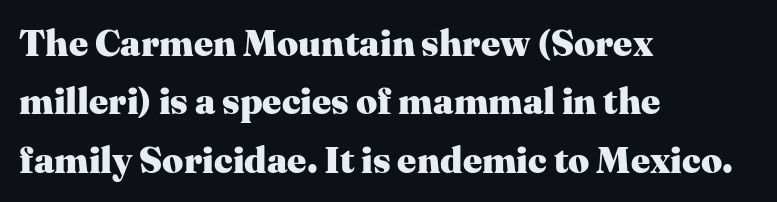
The image shows 37 px heavy serif type, upright; set left-aligned, normal line spacing (1.58x), normal letter spacing, not underlined; medium stroke contrast and a medium x-height.
